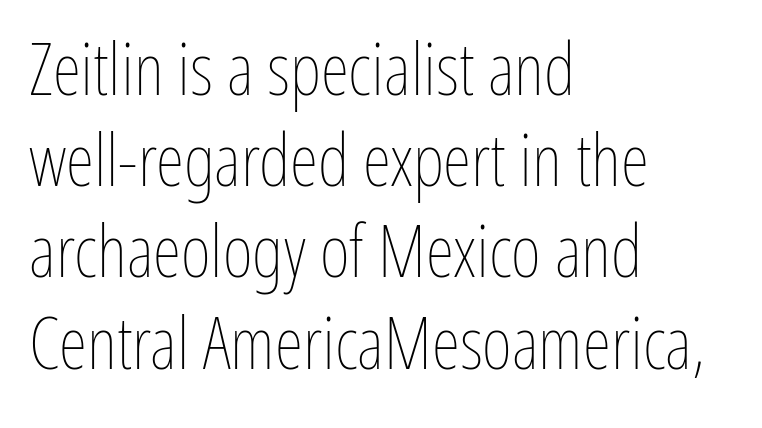
The image shows 73 px thin, condensed type, upright; set left-aligned, normal line spacing (1.25x), normal letter spacing, not underlined; low stroke contrast and a medium x-height.
